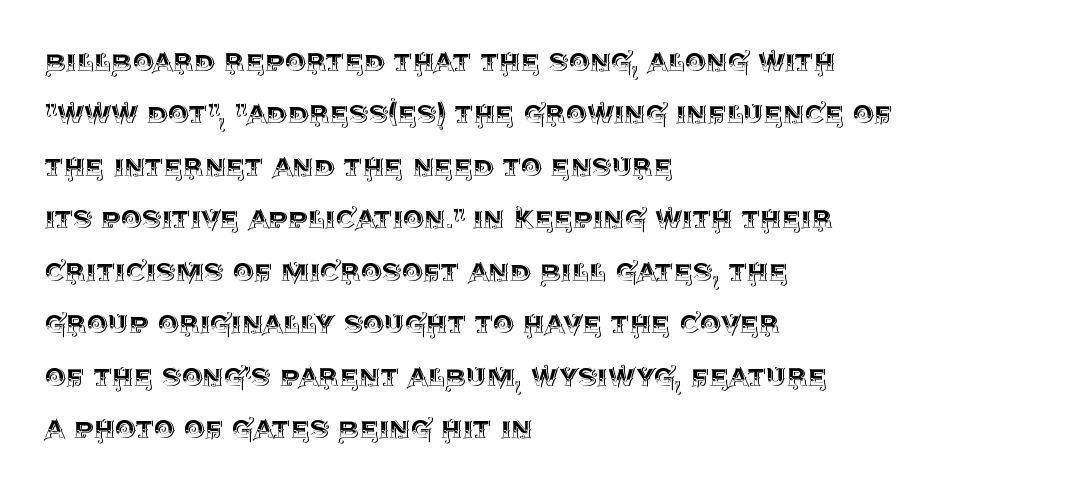
{"italic": "no", "width": "normal", "x_height": "large", "monospaced": "no", "underline": "no", "align": "left", "line_spacing": "normal", "line_spacing_ratio": 1.59, "letter_spacing": "normal", "letter_spacing_em": 0.0, "glyph_px": 33}
